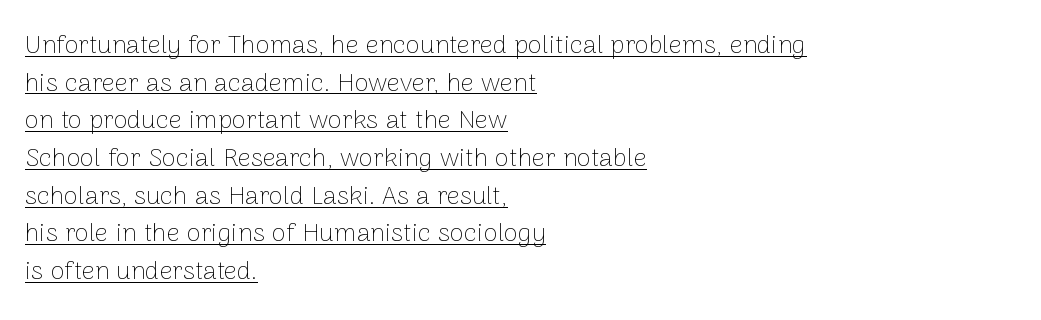
{"italic": "no", "bold": "no", "underline": "yes", "align": "left", "line_spacing": "normal", "line_spacing_ratio": 1.45, "letter_spacing": "normal", "letter_spacing_em": 0.0, "glyph_px": 26}
